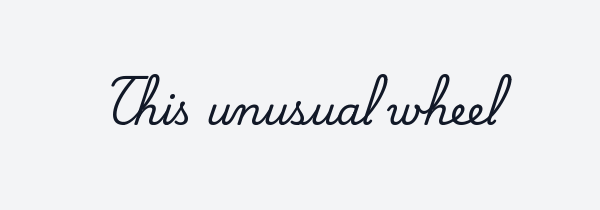
In terms of letterform style, serifs are clearly present. The letters advance in unequal steps, a hallmark of proportional type. A bare baseline throughout the passage. The face used here is rendered with its standard letterfit.
